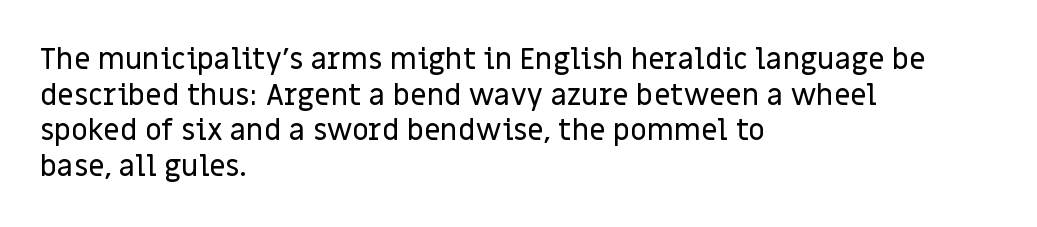
Q: Is the text italic (slanted)? A: No, it is upright.
Q: Is the typeface a serif or a sans-serif typeface? A: Sans-serif.
Q: Is the text underlined? A: No.
Q: How is the paragraph aligned? A: Left-aligned.
Q: Is the spacing between letters normal or unusually wide? A: Normal.
Q: Width (condensed, normal, or wide)? A: Normal.
Q: Stroke contrast? A: Low.
Q: x-height? A: Large.
Q: Monospaced? A: No.
